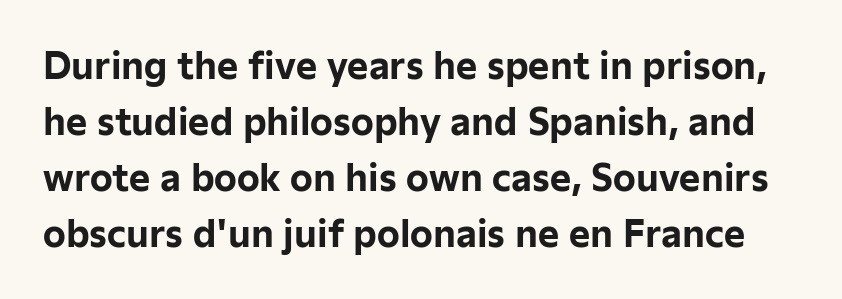
{"serif": "no", "italic": "no", "bold": "yes", "weight": "bold", "width": "normal", "stroke_contrast": "low", "x_height": "medium", "monospaced": "no", "underline": "no", "line_spacing": "normal", "line_spacing_ratio": 1.56, "letter_spacing": "normal", "letter_spacing_em": 0.0, "glyph_px": 36}
